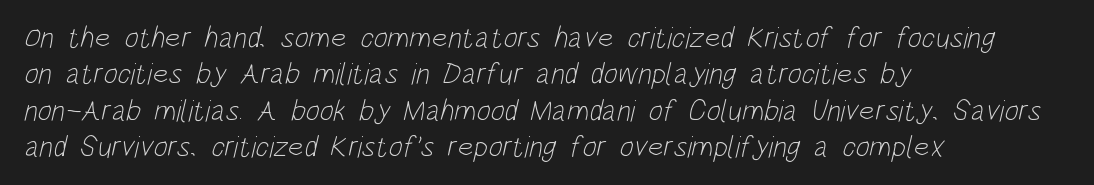
Q: Is the text bold? A: No.
Q: Is the typeface a serif or a sans-serif typeface? A: Sans-serif.
Q: Is the text underlined? A: No.
Q: How is the paragraph aligned? A: Left-aligned.
Q: Is the spacing between letters normal or unusually wide? A: Normal.
Q: Width (condensed, normal, or wide)? A: Condensed.
Q: Stroke contrast? A: Low.
Q: x-height? A: Large.
Q: Monospaced? A: No.
